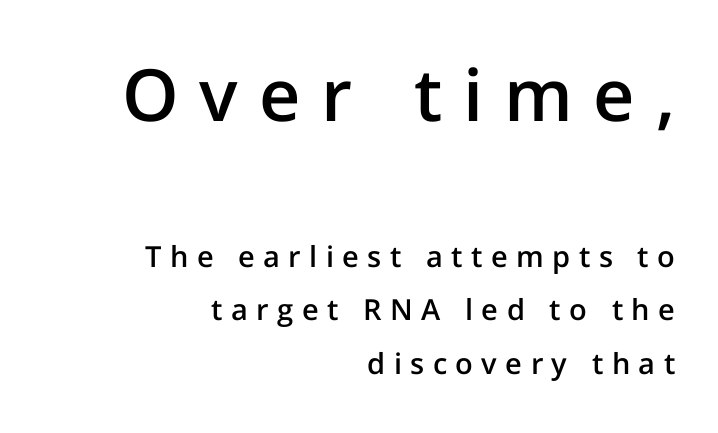
Q: Is the text bold? A: Semi-bold.
Q: Is the text italic (slanted)? A: No, it is upright.
Q: Is the typeface a serif or a sans-serif typeface? A: Sans-serif.
Q: Is the text underlined? A: No.
Q: How is the paragraph aligned? A: Right-aligned.
Q: Is the spacing between letters normal or unusually wide? A: Unusually wide.
Q: Which block of text is set in a larger size, the first (top) or the second (bottom)? A: The first (top) one.
Q: Width (condensed, normal, or wide)? A: Normal.
Q: Stroke contrast? A: Low.
Q: x-height? A: Medium.
Q: Monospaced? A: No.
